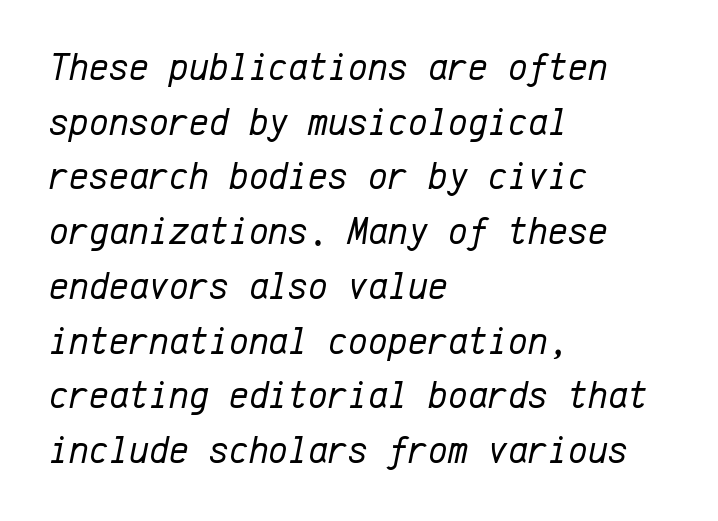
Visually the block forms a straight wall on the left and a jagged coastline on the right. The rows are spaced the way most documents space them. No extra ink here — the face is not bold. Looks like terminal output: every glyph gets an equal slot. Honestly, the letter spacing is just normal — you wouldn't notice it.
